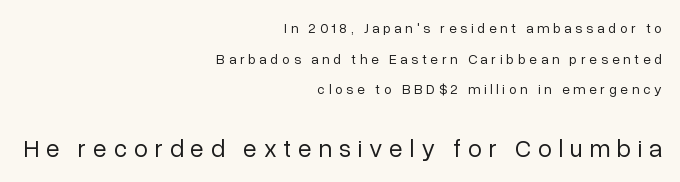
Is there any slant? The stems are plumb. In terms of letterspacing, this is a distinctly airy, spread setting. Look at the glyph heights: the lower group is clearly the bigger setting. Compared with typical paragraphs, the rows here are farther apart.
